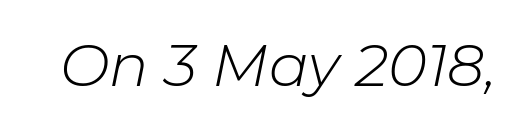
{"italic": "yes", "lean": "right", "slant_degrees": 11, "bold": "no", "weight": "light", "width": "normal", "stroke_contrast": "low", "x_height": "medium", "monospaced": "no", "underline": "no", "letter_spacing": "normal", "letter_spacing_em": 0.0, "glyph_px": 59}
